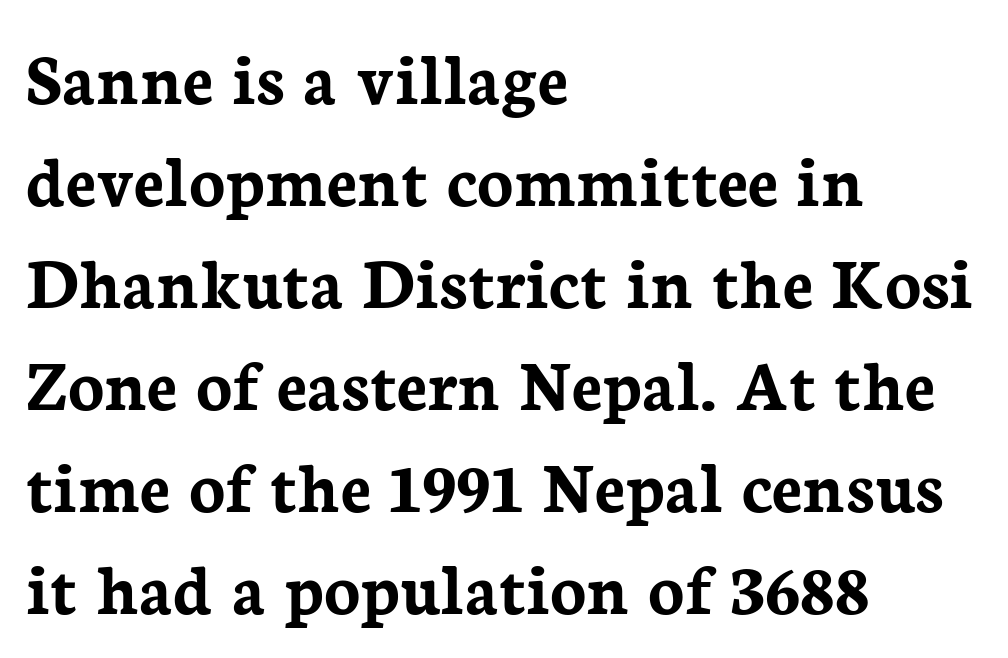
Q: Is the text bold? A: Yes.
Q: Is the text italic (slanted)? A: No, it is upright.
Q: Is the typeface a serif or a sans-serif typeface? A: Serif.
Q: Is the text underlined? A: No.
Q: How is the paragraph aligned? A: Left-aligned.
Q: Is the spacing between letters normal or unusually wide? A: Normal.
Q: Is the spacing between lines tight, normal or loose? A: Normal.
Q: Width (condensed, normal, or wide)? A: Normal.
Q: Stroke contrast? A: Low.
Q: x-height? A: Medium.
Q: Monospaced? A: No.
